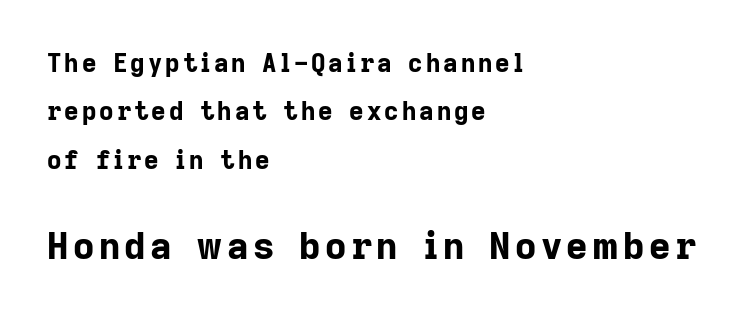
Q: Is the text bold? A: Yes.
Q: Is the text italic (slanted)? A: No, it is upright.
Q: Is the typeface a serif or a sans-serif typeface? A: Sans-serif.
Q: Is the text underlined? A: No.
Q: How is the paragraph aligned? A: Left-aligned.
Q: Is the spacing between lines tight, normal or loose? A: Loose.
Q: Which block of text is set in a larger size, the first (top) or the second (bottom)? A: The second (bottom) one.
Q: Width (condensed, normal, or wide)? A: Normal.
Q: Stroke contrast? A: Low.
Q: x-height? A: Medium.
Q: Monospaced? A: No.
